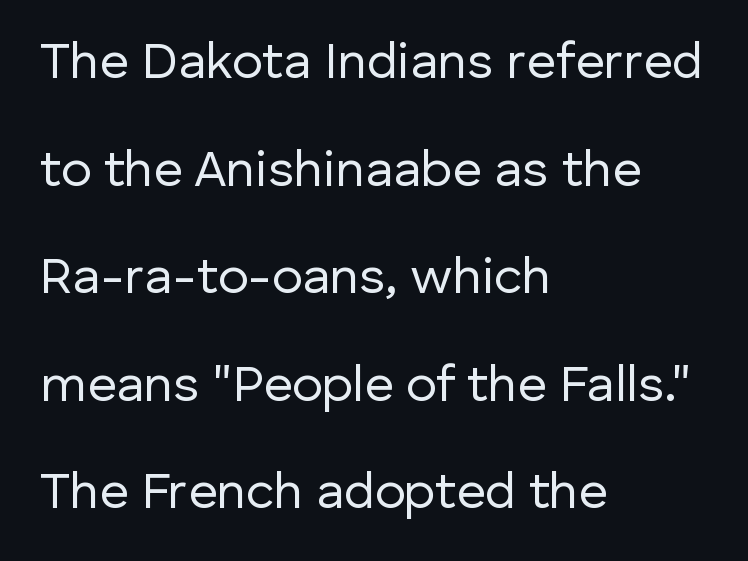
The image shows 51 px regular-weight sans-serif type, upright; set left-aligned, loose line spacing (2.11x), normal letter spacing, not underlined; low stroke contrast and a medium x-height.
